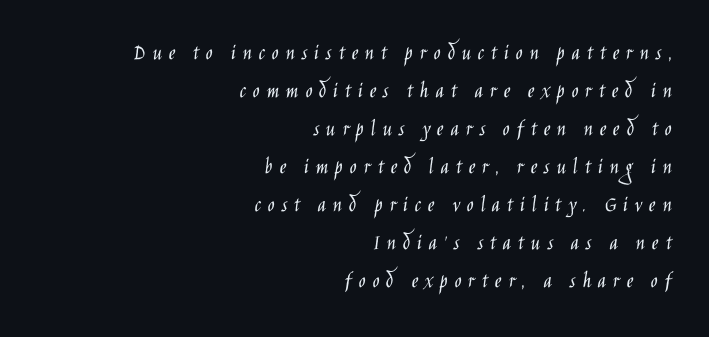
The image shows 23 px text type; set right-aligned, normal line spacing (1.65x), unusually wide letter spacing (+0.29 em), not underlined.
